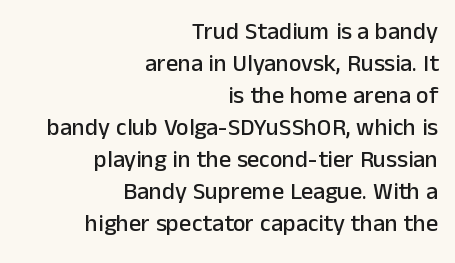
{"italic": "no", "underline": "no", "align": "right", "line_spacing": "normal", "line_spacing_ratio": 1.33, "letter_spacing": "normal", "letter_spacing_em": 0.0, "glyph_px": 24}
